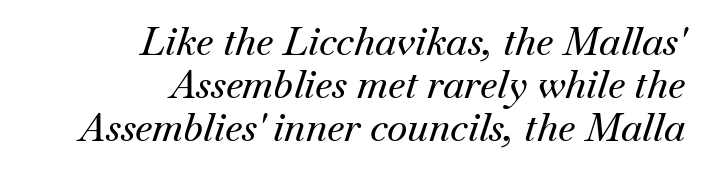
The image shows 39 px serif type, italic (leaning right); set right-aligned, tight line spacing (1.1x), normal letter spacing, not underlined; medium stroke contrast and a small x-height.
